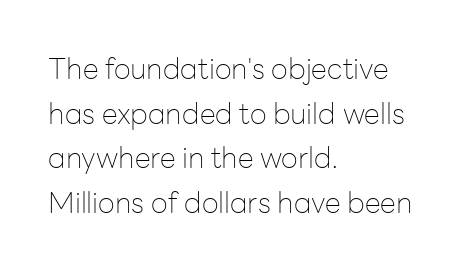
Q: Is the text bold? A: No.
Q: Is the text italic (slanted)? A: No, it is upright.
Q: Is the typeface a serif or a sans-serif typeface? A: Sans-serif.
Q: Is the text underlined? A: No.
Q: How is the paragraph aligned? A: Left-aligned.
Q: Is the spacing between letters normal or unusually wide? A: Normal.
Q: Is the spacing between lines tight, normal or loose? A: Normal.
Q: Width (condensed, normal, or wide)? A: Normal.
Q: Stroke contrast? A: Low.
Q: x-height? A: Medium.
Q: Monospaced? A: No.
